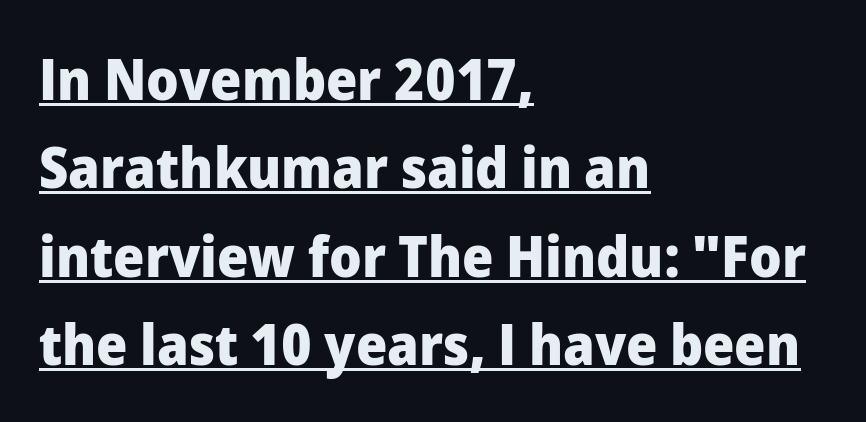
The image shows 57 px heavy sans-serif type, upright; set left-aligned, normal line spacing (1.55x), normal letter spacing, underlined; low stroke contrast and a medium x-height.
